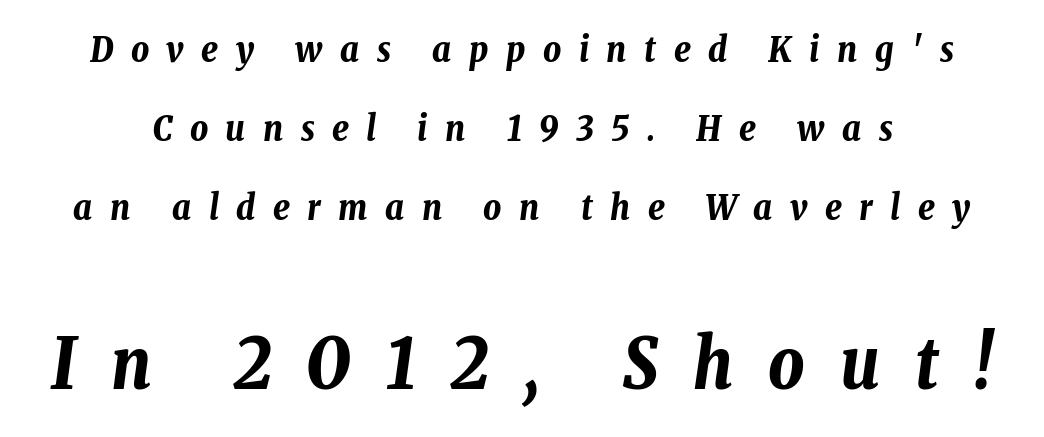
{"italic": "yes", "lean": "right", "slant_degrees": 8, "bold": "yes", "weight": "bold", "width": "condensed", "stroke_contrast": "low", "x_height": "medium", "monospaced": "no", "underline": "no", "line_spacing": "loose", "line_spacing_ratio": 2.26, "letter_spacing": "wide", "letter_spacing_em": 0.5, "larger_block": "second", "size_ratio": 2.0, "glyph_px": 70}
